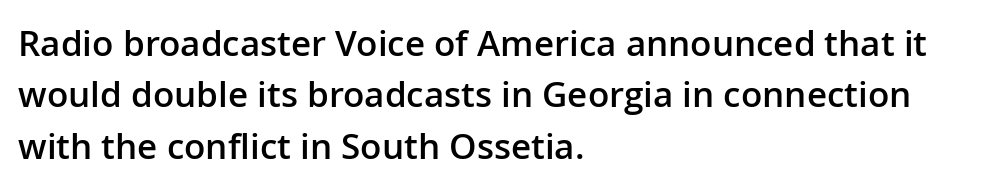
The image shows 35 px semibold sans-serif type, upright; set left-aligned, normal line spacing (1.47x), normal letter spacing, not underlined; low stroke contrast and a medium x-height.
